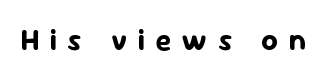
The image shows 29 px bold sans-serif type, upright; set unusually wide letter spacing (+0.37 em), not underlined; low stroke contrast and a medium x-height.
